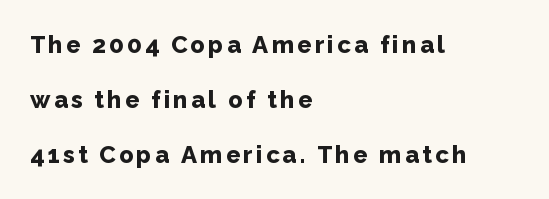
Lines of text with bare space underneath. Caption: multi-line text, flush left, ragged right. Style check: upright. Summary of weight: heavy, a full bold. The rendering uses a large line-height, opening up the rows.
